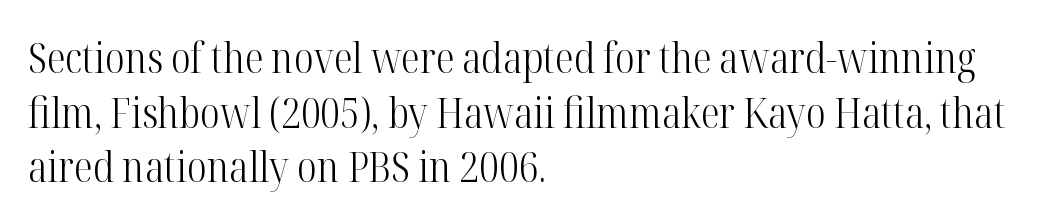
Q: Is the text bold? A: No.
Q: Is the text italic (slanted)? A: No, it is upright.
Q: Is the typeface a serif or a sans-serif typeface? A: Serif.
Q: Is the text underlined? A: No.
Q: How is the paragraph aligned? A: Left-aligned.
Q: Is the spacing between letters normal or unusually wide? A: Normal.
Q: Is the spacing between lines tight, normal or loose? A: Normal.
Q: Width (condensed, normal, or wide)? A: Condensed.
Q: Stroke contrast? A: High.
Q: x-height? A: Medium.
Q: Monospaced? A: No.
